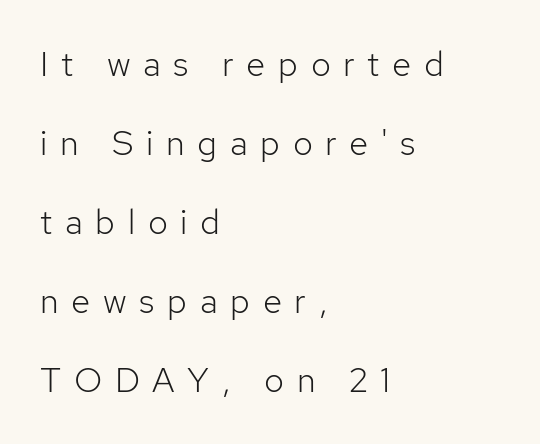
Q: Is the text bold? A: No.
Q: Is the text italic (slanted)? A: No, it is upright.
Q: Is the typeface a serif or a sans-serif typeface? A: Sans-serif.
Q: Is the text underlined? A: No.
Q: How is the paragraph aligned? A: Left-aligned.
Q: Is the spacing between letters normal or unusually wide? A: Unusually wide.
Q: Is the spacing between lines tight, normal or loose? A: Loose.
Q: Width (condensed, normal, or wide)? A: Normal.
Q: Stroke contrast? A: Low.
Q: x-height? A: Medium.
Q: Monospaced? A: No.
